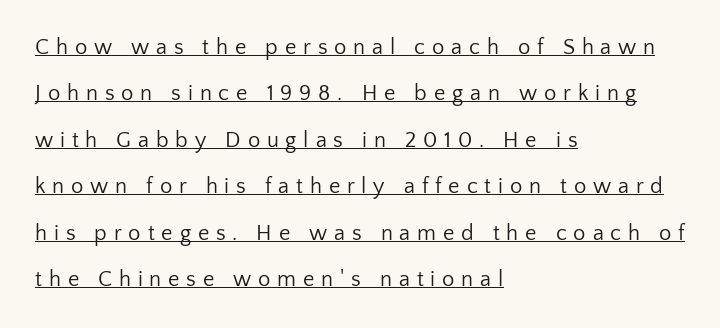
A quiet, ordinary-to-light weight characterises the typeface. Does extra space separate the letters? Yes, quite a lot of it. The setting favours the left margin, as ordinary paragraphs usually do. This is roman type, the default non-slanted kind. Looks like someone drew a line under every word here. Does the leading feel generous? Absolutely, it's lavish.
